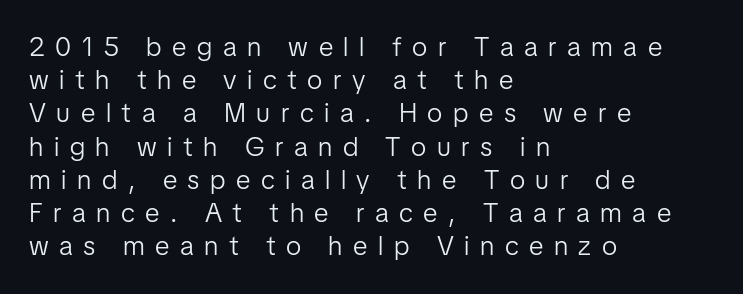
{"italic": "no", "bold": "no", "underline": "no", "align": "left", "line_spacing_ratio": 1.23, "letter_spacing": "wide", "letter_spacing_em": 0.39, "glyph_px": 27}
